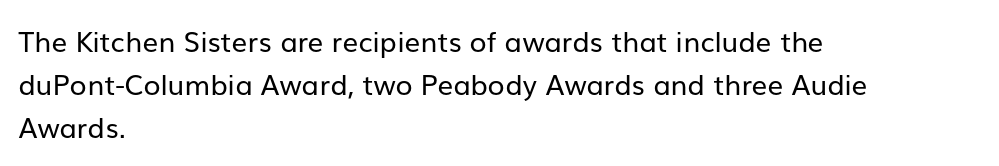
{"serif": "no", "italic": "no", "bold": "no", "weight": "regular", "width": "normal", "stroke_contrast": "low", "x_height": "medium", "monospaced": "no", "underline": "no", "align": "left", "line_spacing": "normal", "line_spacing_ratio": 1.53, "letter_spacing": "normal", "letter_spacing_em": 0.0, "glyph_px": 28}
